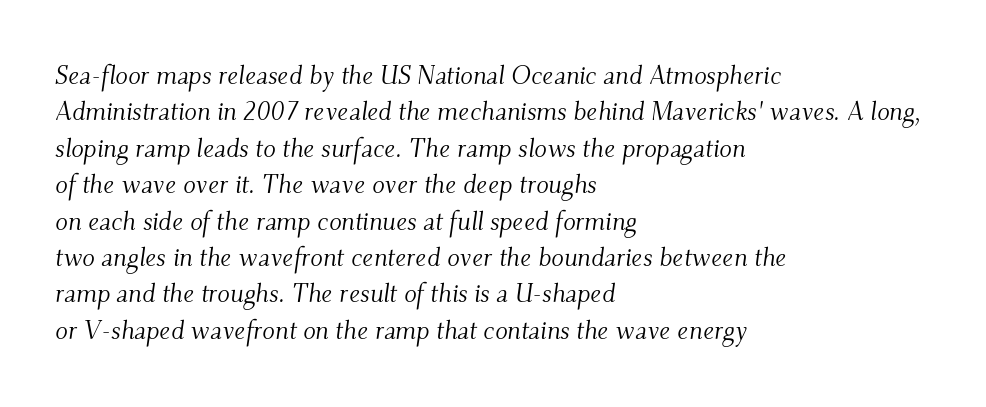
Q: Is the text bold? A: No.
Q: Is the text italic (slanted)? A: Yes, it leans right by about 9 degrees.
Q: Is the text underlined? A: No.
Q: How is the paragraph aligned? A: Left-aligned.
Q: Is the spacing between letters normal or unusually wide? A: Normal.
Q: Is the spacing between lines tight, normal or loose? A: Normal.
